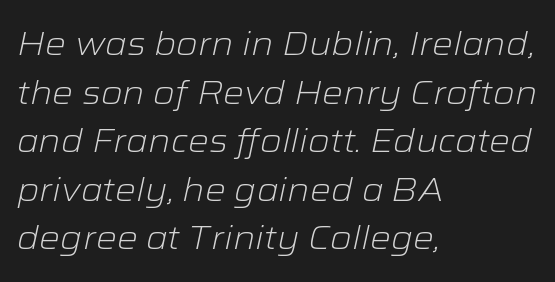
The image shows 33 px light, wide type, italic (leaning right); set left-aligned, normal line spacing (1.47x), normal letter spacing, not underlined; low stroke contrast and a medium x-height.
